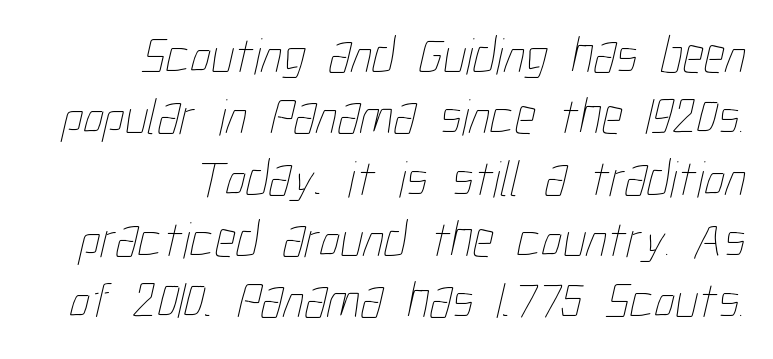
Q: Is the text bold? A: No.
Q: Is the text underlined? A: No.
Q: How is the paragraph aligned? A: Right-aligned.
Q: Is the spacing between letters normal or unusually wide? A: Normal.
Q: Width (condensed, normal, or wide)? A: Condensed.
Q: Stroke contrast? A: Low.
Q: x-height? A: Medium.
Q: Monospaced? A: No.
